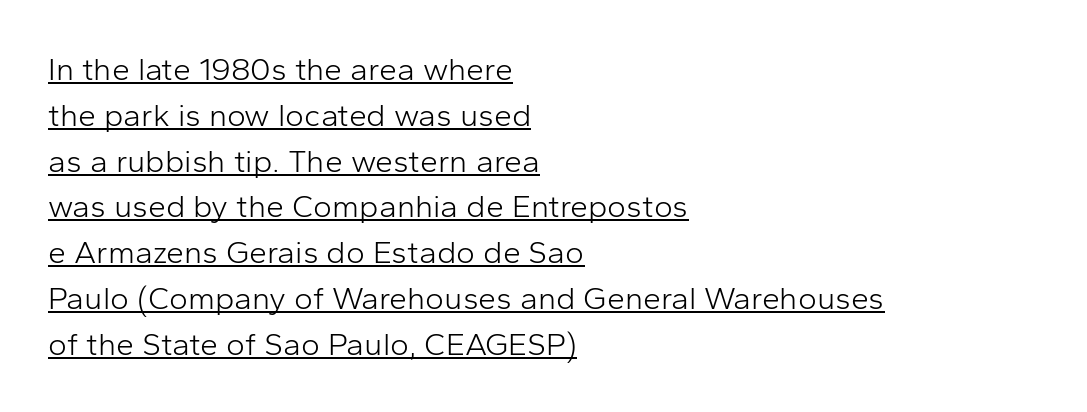
Q: Is the text bold? A: No.
Q: Is the text italic (slanted)? A: No, it is upright.
Q: Is the typeface a serif or a sans-serif typeface? A: Sans-serif.
Q: Is the text underlined? A: Yes.
Q: How is the paragraph aligned? A: Left-aligned.
Q: Is the spacing between letters normal or unusually wide? A: Normal.
Q: Is the spacing between lines tight, normal or loose? A: Normal.
Q: Width (condensed, normal, or wide)? A: Normal.
Q: Stroke contrast? A: Low.
Q: x-height? A: Medium.
Q: Monospaced? A: No.
